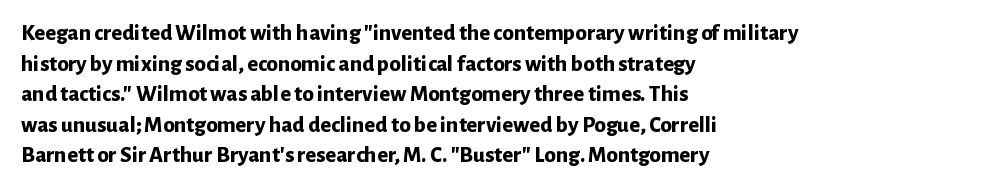
Q: Is the text bold? A: Yes.
Q: Is the text italic (slanted)? A: No, it is upright.
Q: Is the text underlined? A: No.
Q: How is the paragraph aligned? A: Left-aligned.
Q: Is the spacing between letters normal or unusually wide? A: Normal.
Q: Is the spacing between lines tight, normal or loose? A: Normal.
